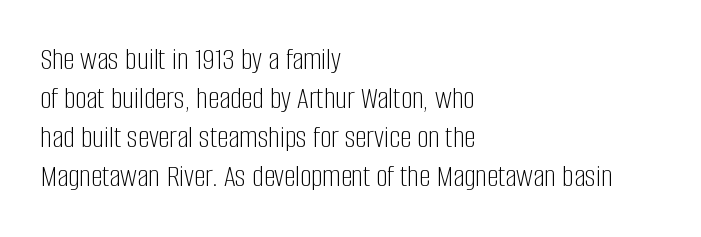
The image shows 32 px light, condensed sans-serif type, upright; set left-aligned, line spacing 1.22x, normal letter spacing, not underlined; low stroke contrast and a large x-height.
